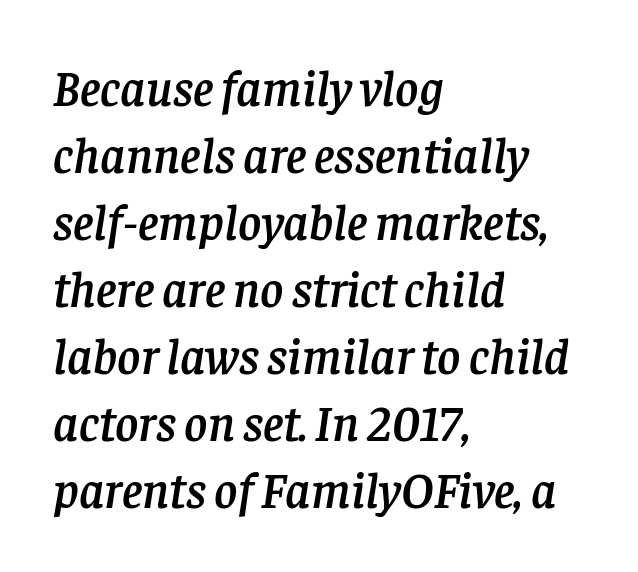
Q: Is the text italic (slanted)? A: Yes, it leans right by about 8 degrees.
Q: Is the typeface a serif or a sans-serif typeface? A: Serif.
Q: Is the text underlined? A: No.
Q: How is the paragraph aligned? A: Left-aligned.
Q: Is the spacing between letters normal or unusually wide? A: Normal.
Q: Is the spacing between lines tight, normal or loose? A: Normal.
Q: Width (condensed, normal, or wide)? A: Normal.
Q: Stroke contrast? A: Low.
Q: x-height? A: Large.
Q: Monospaced? A: No.
